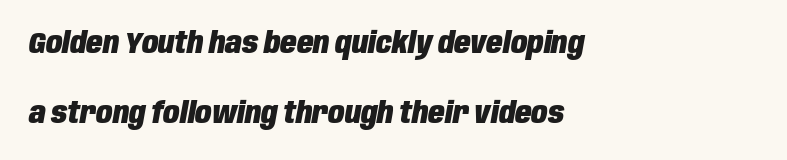
Q: Is the text bold? A: Yes.
Q: Is the text italic (slanted)? A: Yes, it leans right by about 10 degrees.
Q: Is the text underlined? A: No.
Q: How is the paragraph aligned? A: Left-aligned.
Q: Is the spacing between letters normal or unusually wide? A: Normal.
Q: Is the spacing between lines tight, normal or loose? A: Loose.
Q: Width (condensed, normal, or wide)? A: Condensed.
Q: Stroke contrast? A: Low.
Q: x-height? A: Large.
Q: Monospaced? A: No.
